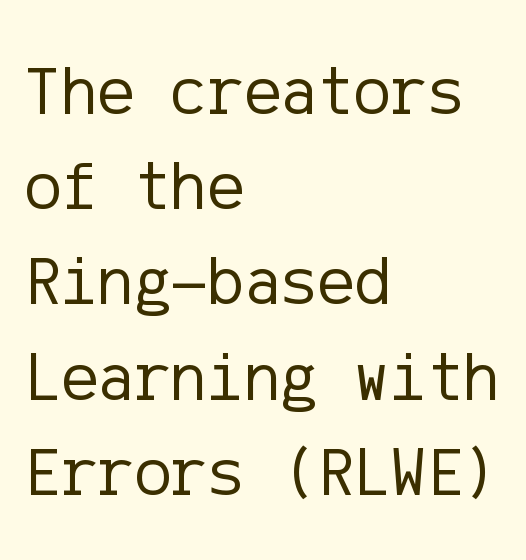
Q: Is the text bold? A: No.
Q: Is the text italic (slanted)? A: No, it is upright.
Q: Is the typeface a serif or a sans-serif typeface? A: Sans-serif.
Q: Is the text underlined? A: No.
Q: How is the paragraph aligned? A: Left-aligned.
Q: Is the spacing between letters normal or unusually wide? A: Normal.
Q: Is the spacing between lines tight, normal or loose? A: Normal.
Q: Width (condensed, normal, or wide)? A: Normal.
Q: Stroke contrast? A: Low.
Q: x-height? A: Medium.
